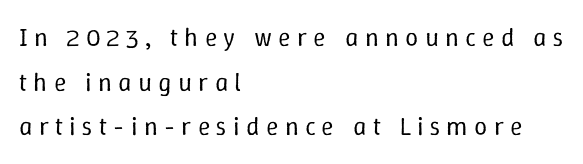
Q: Is the text bold? A: No.
Q: Is the text italic (slanted)? A: No, it is upright.
Q: Is the text underlined? A: No.
Q: How is the paragraph aligned? A: Left-aligned.
Q: Is the spacing between letters normal or unusually wide? A: Unusually wide.
